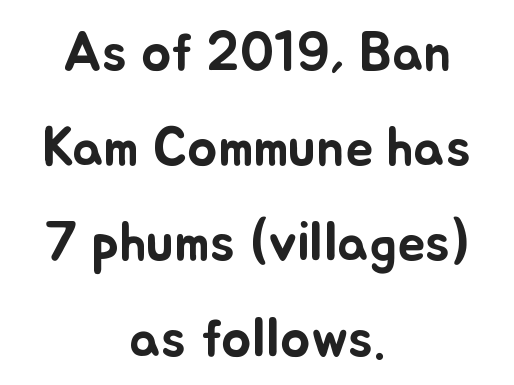
The paragraph has two soft edges and a firm central axis. Proportional: the letters do not fall into vertical columns. Beneath every word, the page is bare. Is there any slant? The stems are plumb.
